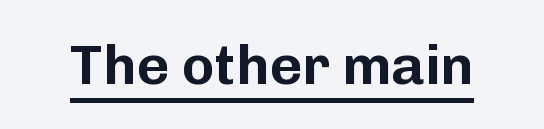
This is roman type, the default non-slanted kind. The passage shown has conventional tracking throughout. In terms of letterform style, serifs are entirely absent. You could not count columns in this text — the font is proportionally spaced. These characters rest on top of a visible drawn line.
